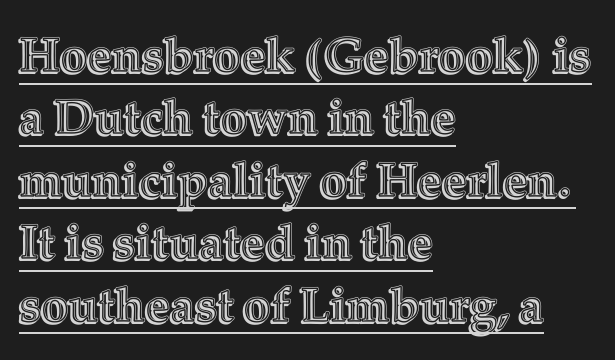
{"italic": "no", "width": "normal", "x_height": "medium", "monospaced": "no", "underline": "yes", "align": "left", "line_spacing": "normal", "line_spacing_ratio": 1.3, "letter_spacing": "normal", "letter_spacing_em": 0.0, "glyph_px": 48}
